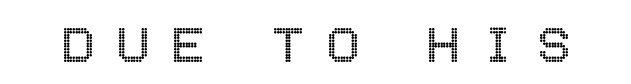
Italic? Not at all — the glyphs are vertical. The horizontal fit of the characters is loose and conspicuously gappy. This rendering features lettering with no underline.
